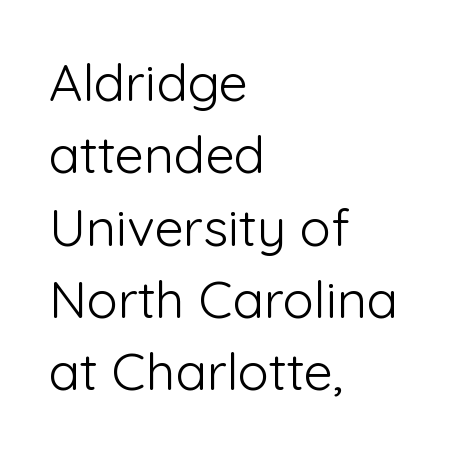
{"serif": "no", "italic": "no", "bold": "no", "weight": "light", "width": "normal", "stroke_contrast": "low", "x_height": "medium", "monospaced": "no", "underline": "no", "align": "left", "line_spacing": "normal", "line_spacing_ratio": 1.39, "letter_spacing": "normal", "letter_spacing_em": 0.0, "glyph_px": 52}
